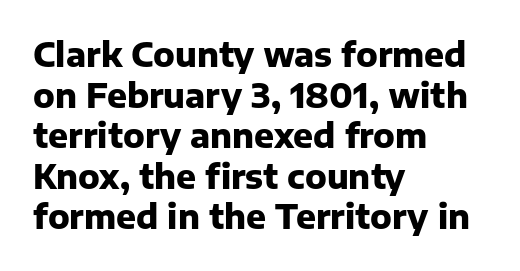
The image shows 33 px heavy sans-serif type, upright; set left-aligned, line spacing 1.23x, normal letter spacing, not underlined; low stroke contrast and a medium x-height.
